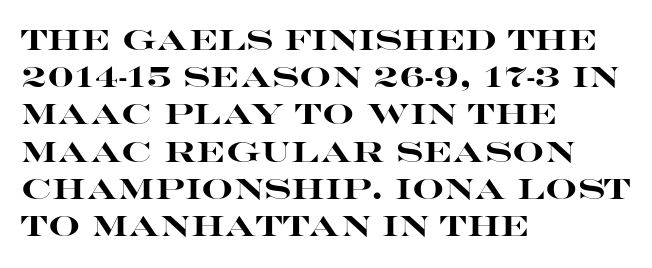
Q: Is the text bold? A: Yes.
Q: Is the text italic (slanted)? A: No, it is upright.
Q: Is the typeface a serif or a sans-serif typeface? A: Serif.
Q: Is the text underlined? A: No.
Q: How is the paragraph aligned? A: Left-aligned.
Q: Is the spacing between letters normal or unusually wide? A: Normal.
Q: Is the spacing between lines tight, normal or loose? A: Normal.
Q: Width (condensed, normal, or wide)? A: Wide.
Q: Stroke contrast? A: High.
Q: x-height? A: Large.
Q: Monospaced? A: No.
